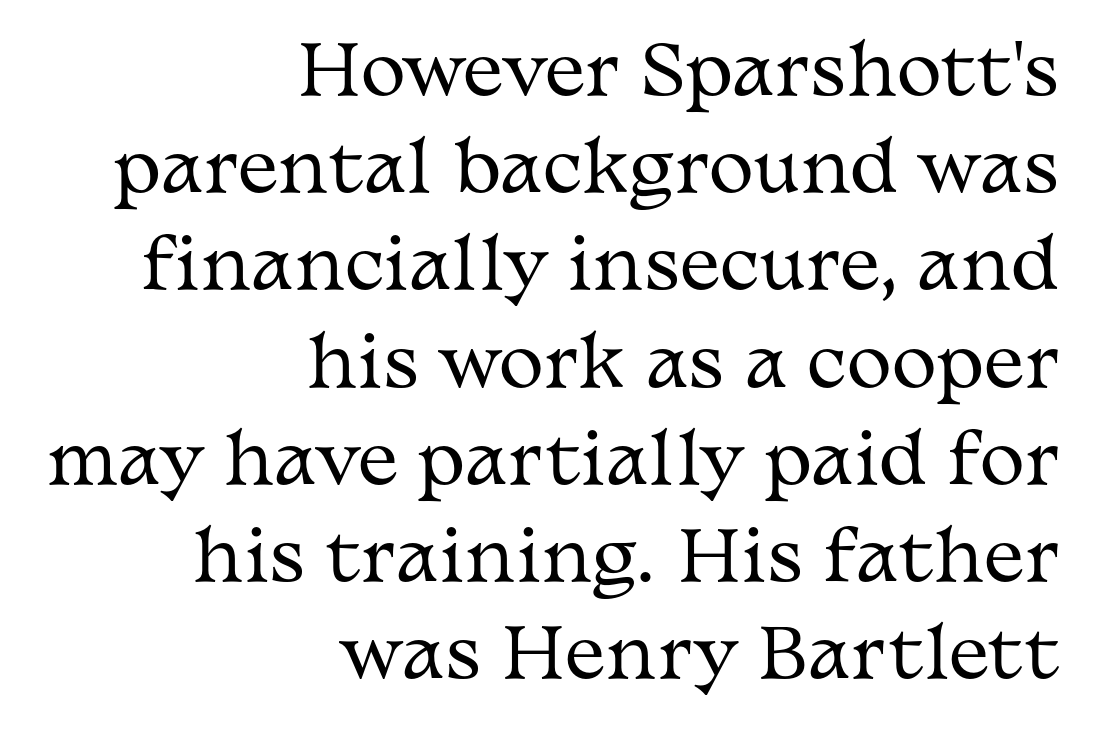
Q: Is the text bold? A: No.
Q: Is the text italic (slanted)? A: No, it is upright.
Q: Is the typeface a serif or a sans-serif typeface? A: Serif.
Q: Is the text underlined? A: No.
Q: How is the paragraph aligned? A: Right-aligned.
Q: Is the spacing between letters normal or unusually wide? A: Normal.
Q: Is the spacing between lines tight, normal or loose? A: Normal.
Q: Width (condensed, normal, or wide)? A: Wide.
Q: Stroke contrast? A: Medium.
Q: x-height? A: Medium.
Q: Monospaced? A: No.
